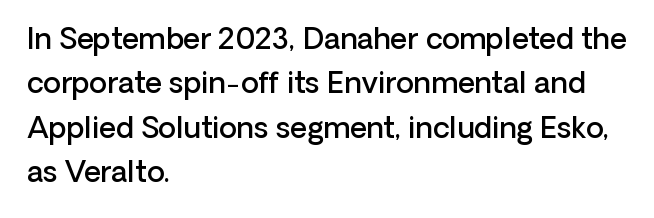
{"serif": "no", "italic": "no", "bold": "semi", "weight": "semibold", "width": "normal", "stroke_contrast": "low", "x_height": "medium", "monospaced": "no", "underline": "no", "align": "left", "line_spacing": "normal", "line_spacing_ratio": 1.53, "letter_spacing": "normal", "letter_spacing_em": 0.0, "glyph_px": 29}
